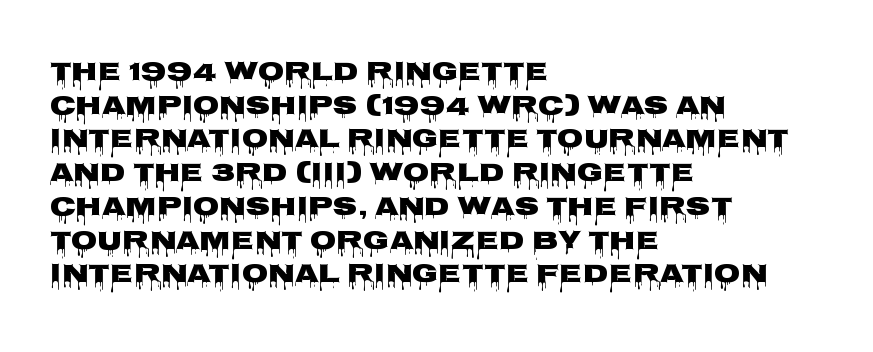
{"italic": "no", "bold": "yes", "underline": "no", "align": "left", "line_spacing": "normal", "line_spacing_ratio": 1.25, "letter_spacing": "normal", "letter_spacing_em": 0.0, "glyph_px": 27}
